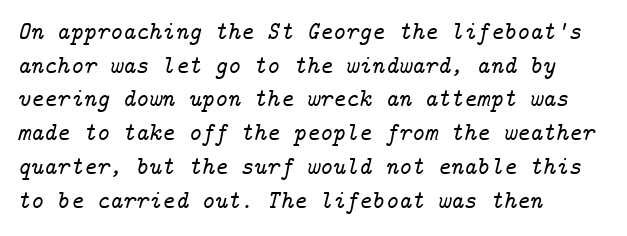
{"italic": "yes", "lean": "right", "slant_degrees": 14, "underline": "no", "align": "left", "line_spacing": "normal", "line_spacing_ratio": 1.35, "letter_spacing": "normal", "letter_spacing_em": 0.0, "glyph_px": 25}
